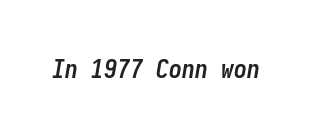
The image shows 26 px bold type, italic (leaning right); set normal letter spacing, not underlined.
